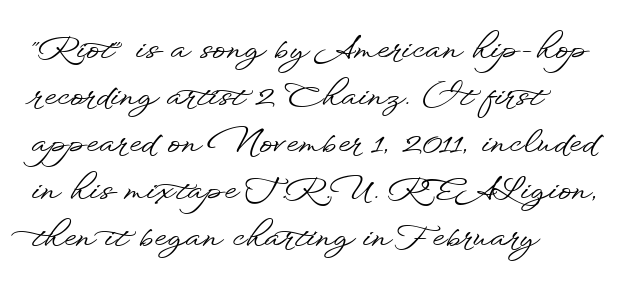
The image shows 32 px wide sans-serif type; set left-aligned, normal line spacing (1.47x), normal letter spacing, not underlined; low stroke contrast and a small x-height.
